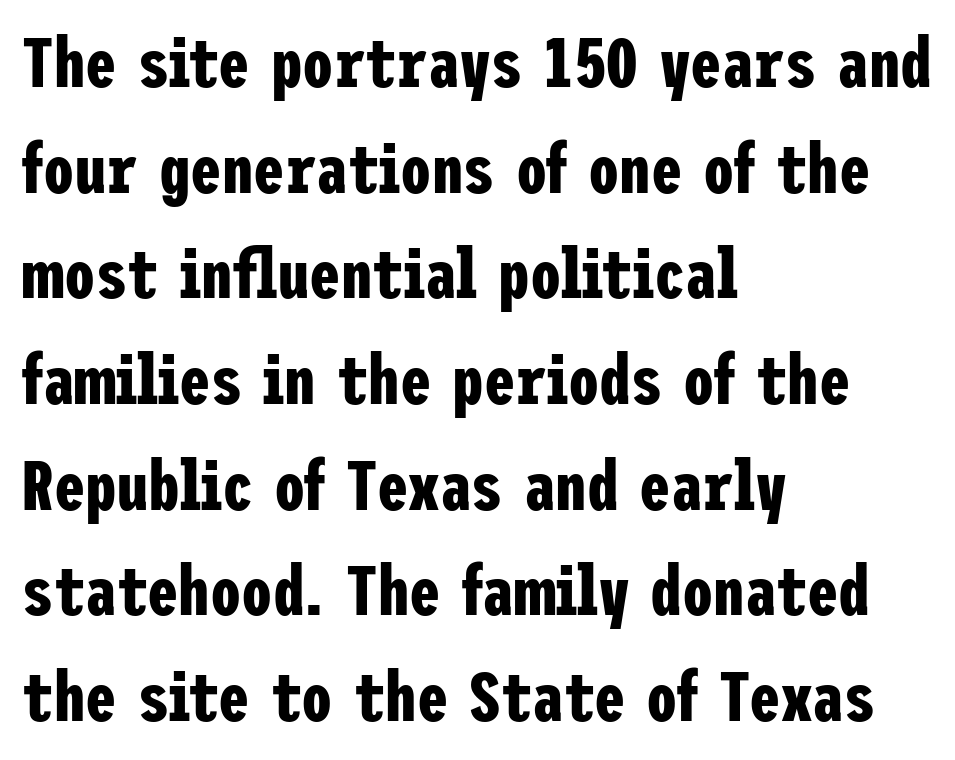
Students, observe: this is what conventionally led text looks like. Thick stems and heavy bowls — unmistakably bold. Only glyphs here, with clear space below each row. When letters stand straight like this, we call the style roman or upright. This rendering uses left alignment, leaving the right contour irregular. The face used here is rendered with its standard letterfit.
